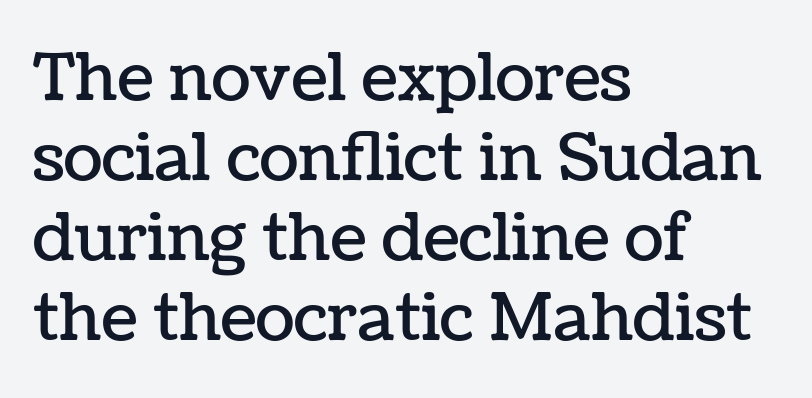
The image shows 65 px text type, upright; set left-aligned, line spacing 1.23x, normal letter spacing, not underlined; low stroke contrast and a medium x-height.
